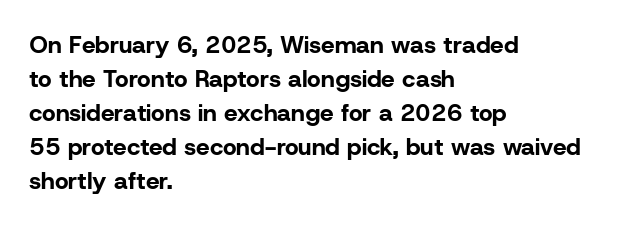
The image shows 24 px bold type, upright; set left-aligned, normal line spacing (1.42x), normal letter spacing, not underlined.
